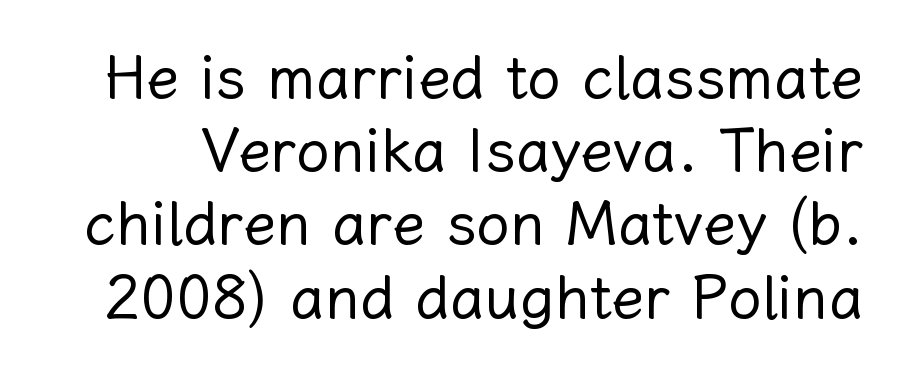
Q: Is the text bold? A: No.
Q: Is the text italic (slanted)? A: No, it is upright.
Q: Is the text underlined? A: No.
Q: Is the spacing between letters normal or unusually wide? A: Normal.
Q: Width (condensed, normal, or wide)? A: Normal.
Q: Stroke contrast? A: Low.
Q: x-height? A: Medium.
Q: Monospaced? A: No.
